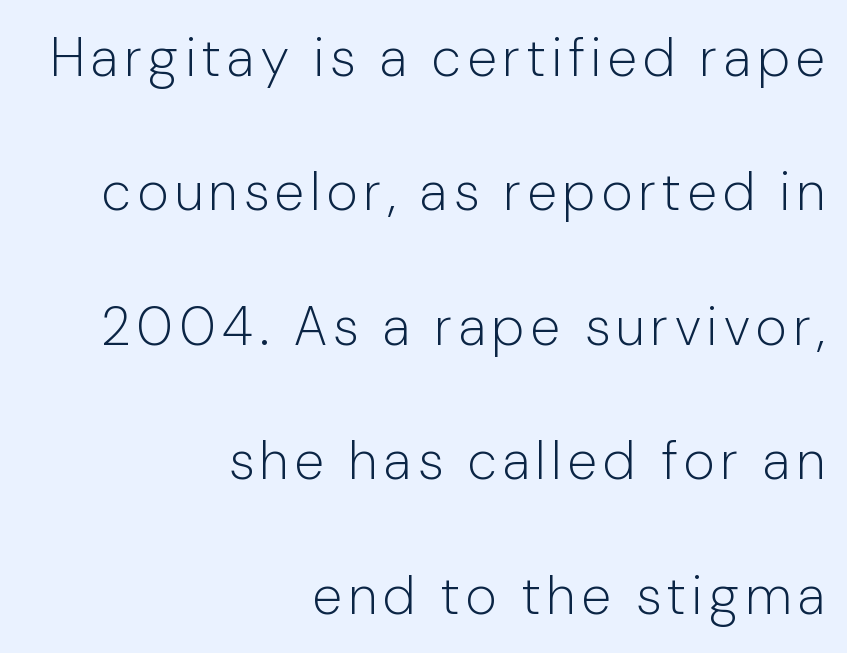
{"serif": "no", "italic": "no", "bold": "no", "weight": "light", "width": "normal", "stroke_contrast": "low", "x_height": "medium", "monospaced": "no", "underline": "no", "align": "right", "line_spacing": "loose", "line_spacing_ratio": 2.49, "glyph_px": 54}
